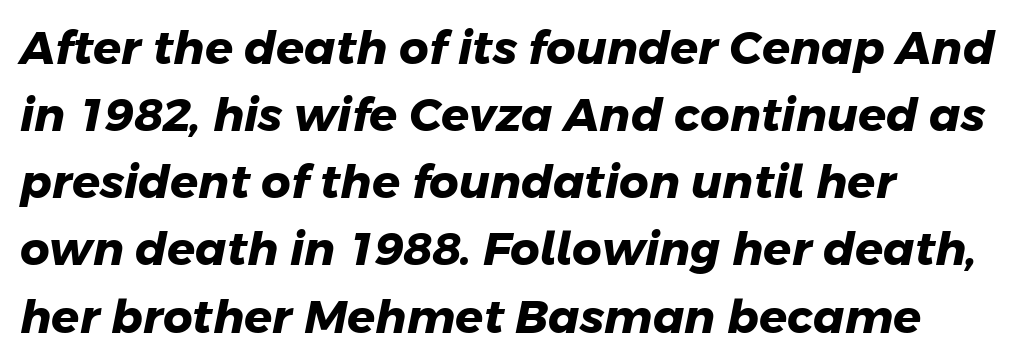
{"serif": "no", "bold": "yes", "weight": "heavy", "width": "normal", "stroke_contrast": "low", "x_height": "medium", "monospaced": "no", "underline": "no", "align": "left", "line_spacing": "normal", "line_spacing_ratio": 1.46, "letter_spacing": "normal", "letter_spacing_em": 0.0, "glyph_px": 46}
